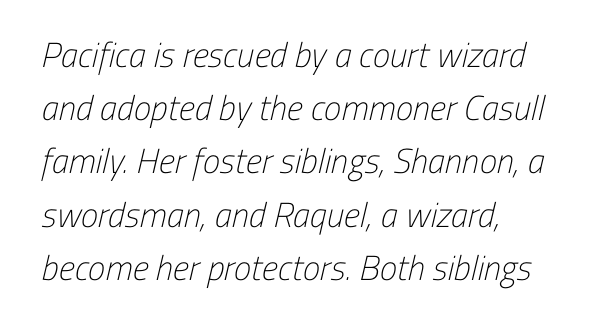
Q: Is the text bold? A: No.
Q: Is the typeface a serif or a sans-serif typeface? A: Sans-serif.
Q: Is the text underlined? A: No.
Q: How is the paragraph aligned? A: Left-aligned.
Q: Is the spacing between letters normal or unusually wide? A: Normal.
Q: Is the spacing between lines tight, normal or loose? A: Normal.
Q: Width (condensed, normal, or wide)? A: Condensed.
Q: Stroke contrast? A: Low.
Q: x-height? A: Medium.
Q: Monospaced? A: No.
